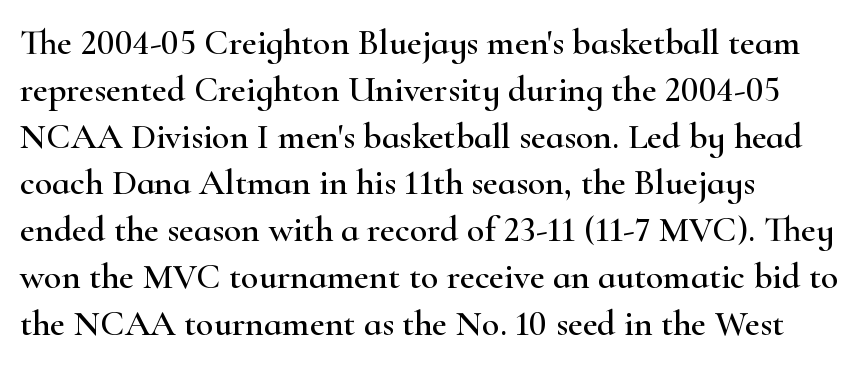
Q: Is the text italic (slanted)? A: No, it is upright.
Q: Is the typeface a serif or a sans-serif typeface? A: Serif.
Q: Is the text underlined? A: No.
Q: How is the paragraph aligned? A: Left-aligned.
Q: Is the spacing between letters normal or unusually wide? A: Normal.
Q: Is the spacing between lines tight, normal or loose? A: Normal.
Q: Width (condensed, normal, or wide)? A: Wide.
Q: Stroke contrast? A: High.
Q: x-height? A: Small.
Q: Monospaced? A: No.
